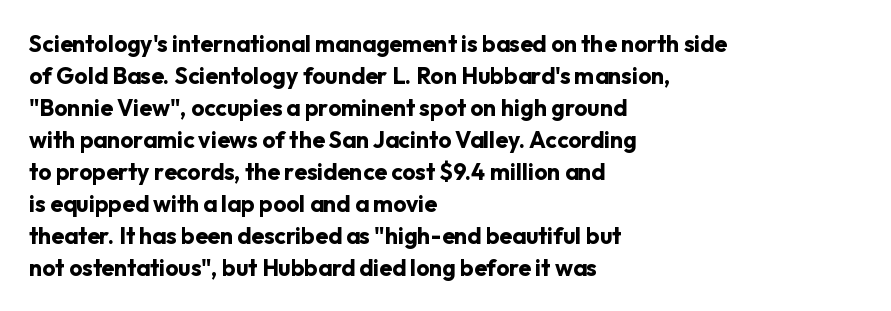
Compared with typical paragraphs, the rows here are spaced about the same. In terms of posture, this sample is upright. You'd pick this weight for a headline — it's a proper bold. Typeset ragged right — the left edge is the straight one.
